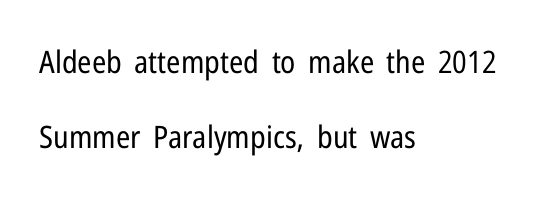
The image shows 31 px regular-weight, condensed sans-serif type, upright; set left-aligned, loose line spacing (2.43x), normal letter spacing, not underlined; low stroke contrast and a medium x-height.
